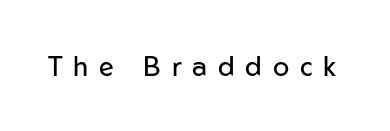
The image shows 27 px text type, upright; set unusually wide letter spacing (+0.4 em), not underlined.
